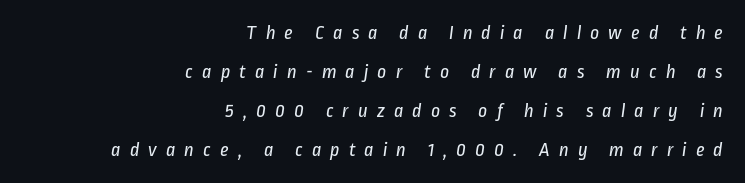
The image shows 20 px text type; set right-aligned, loose line spacing (1.95x), unusually wide letter spacing (+0.45 em), not underlined.
